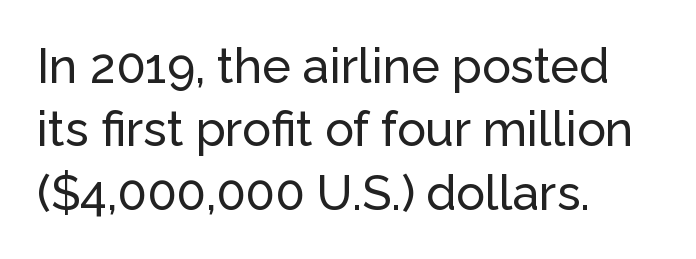
The image shows 48 px sans-serif type, upright; set left-aligned, normal line spacing (1.32x), normal letter spacing, not underlined; low stroke contrast and a medium x-height.
